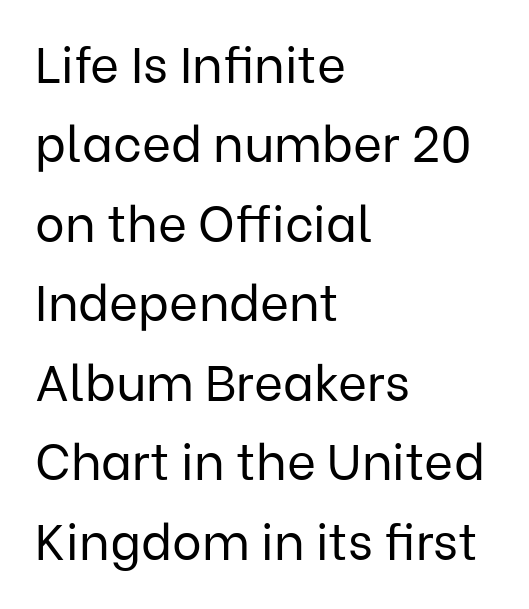
The image shows 50 px regular-weight sans-serif type, upright; set left-aligned, normal line spacing (1.59x), normal letter spacing, not underlined; low stroke contrast and a medium x-height.
